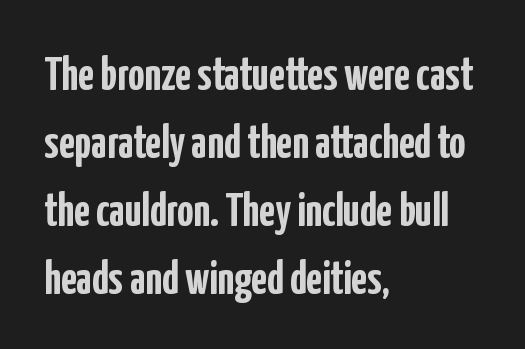
The image shows 46 px semibold, condensed sans-serif type, upright; set left-aligned, normal line spacing (1.48x), normal letter spacing, not underlined; low stroke contrast and a medium x-height.
